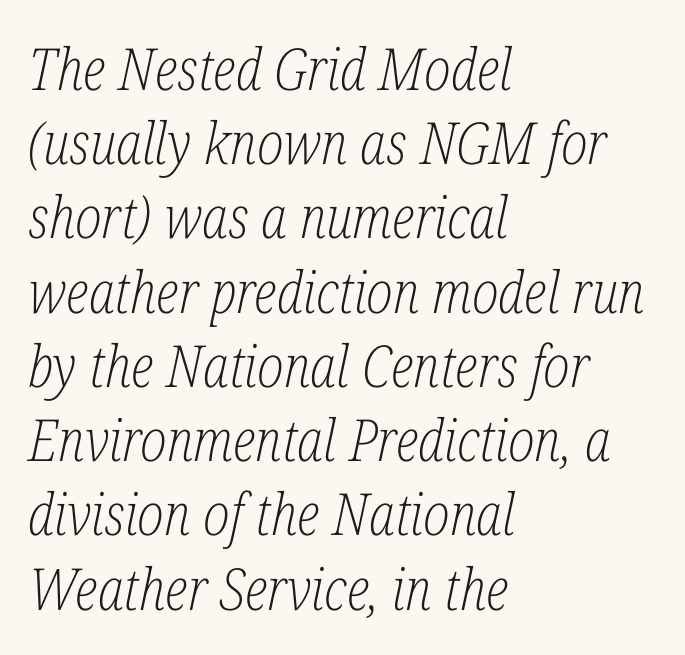
The image shows 58 px light, condensed serif type, italic (leaning right); set left-aligned, normal line spacing (1.28x), normal letter spacing, not underlined; low stroke contrast and a medium x-height.
